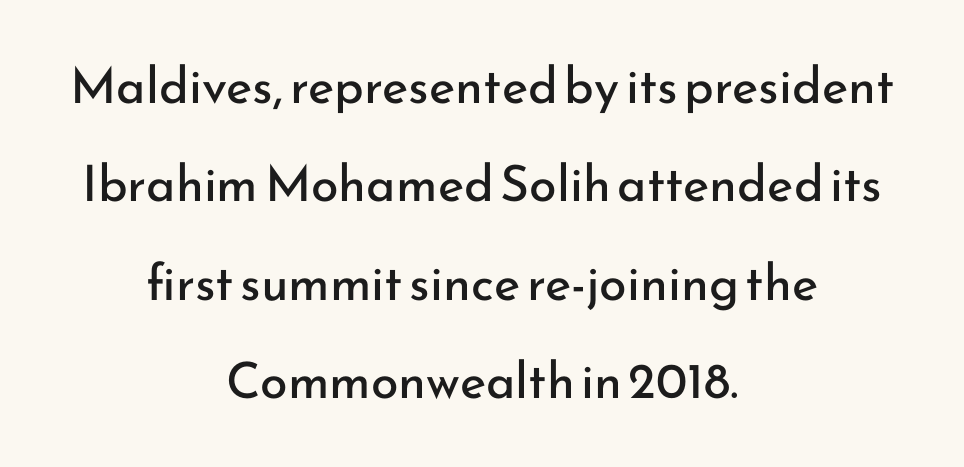
No heavy texture on the line: the type isn't bold. Caption: multi-line text, centered on the measure. Look at the bottom of the vertical strokes: they stop flat, with no serifs. Do the characters align in a grid? No, the font is proportional.
